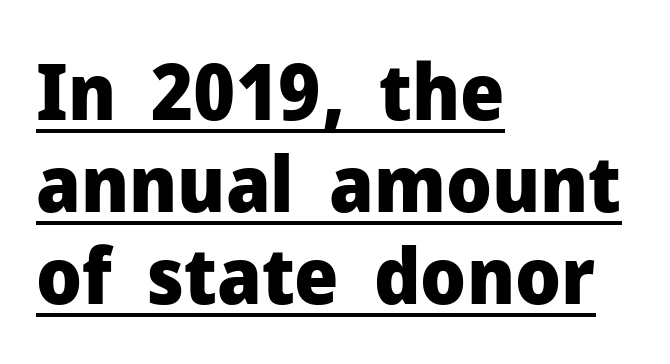
{"serif": "no", "italic": "no", "bold": "yes", "weight": "heavy", "width": "normal", "stroke_contrast": "low", "x_height": "medium", "monospaced": "no", "underline": "yes", "align": "left", "line_spacing_ratio": 1.18, "letter_spacing": "normal", "letter_spacing_em": 0.0, "glyph_px": 78}
